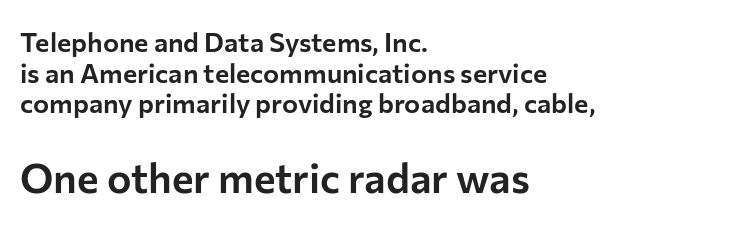
Whoever set this made the second block the dominant, larger element. Beneath every word, the page is bare. The letters advance in unequal steps, a hallmark of proportional type. Standard letterfit; no display-style spreading of the glyphs. Does the copy run flush right? No — it runs flush left.
